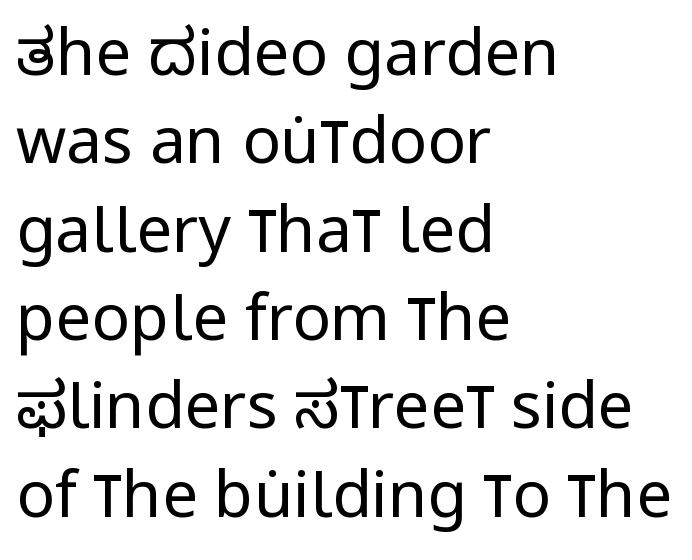
The image shows 64 px regular-weight, condensed sans-serif type, upright; set left-aligned, normal line spacing (1.38x), normal letter spacing, not underlined; low stroke contrast and a large x-height.
